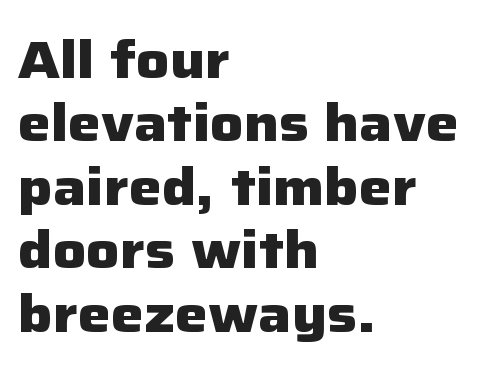
Q: Is the text bold? A: Yes.
Q: Is the text italic (slanted)? A: No, it is upright.
Q: Is the typeface a serif or a sans-serif typeface? A: Sans-serif.
Q: Is the text underlined? A: No.
Q: How is the paragraph aligned? A: Left-aligned.
Q: Is the spacing between letters normal or unusually wide? A: Normal.
Q: Width (condensed, normal, or wide)? A: Normal.
Q: Stroke contrast? A: Low.
Q: x-height? A: Medium.
Q: Monospaced? A: No.
